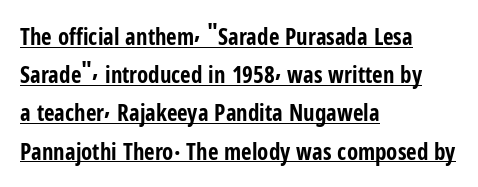
Q: Is the text bold? A: Yes.
Q: Is the text italic (slanted)? A: No, it is upright.
Q: Is the text underlined? A: Yes.
Q: How is the paragraph aligned? A: Left-aligned.
Q: Is the spacing between letters normal or unusually wide? A: Normal.
Q: Is the spacing between lines tight, normal or loose? A: Normal.
